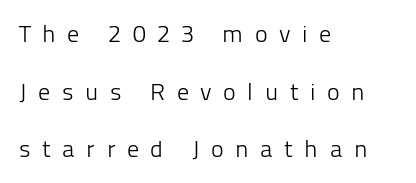
{"italic": "no", "bold": "no", "underline": "no", "align": "left", "line_spacing": "loose", "line_spacing_ratio": 2.4, "letter_spacing": "wide", "letter_spacing_em": 0.48, "glyph_px": 24}
